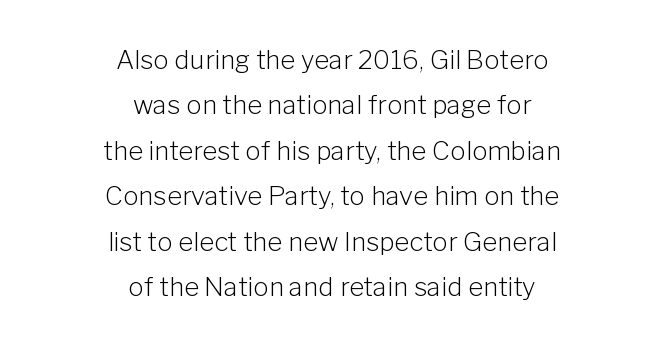
A typesetter would call this zero additional tracking. Each line is balanced around a shared central axis. Honestly, there is no underline to notice here at all. No extra ink here — the face is not bold. Nope, not italic — everything's standing straight.
